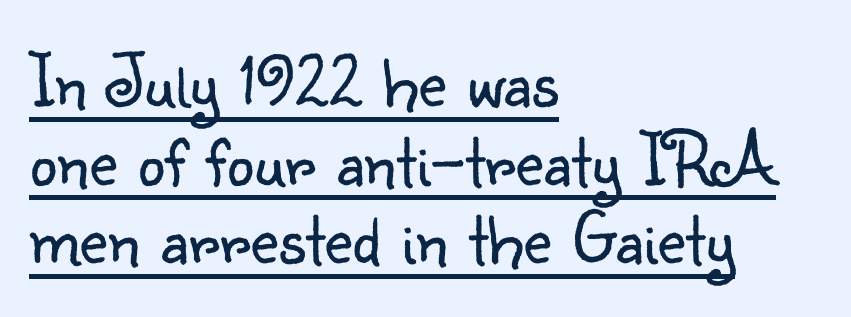
Bold? No — there's no thickening of the strokes. Are there feet on the stems? There aren't — it's a sans. Horizontal alignment here is leftward, the default for most running prose. Think of a printed novel: that variable character pitch is what you see here.
